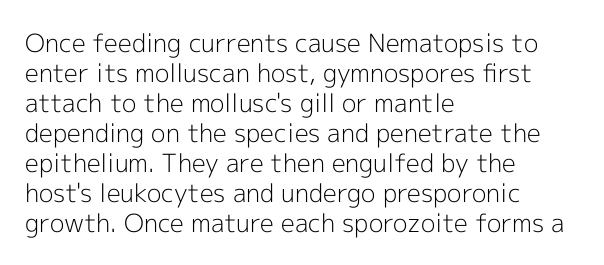
The image shows 25 px text type, upright; set left-aligned, line spacing 1.2x, normal letter spacing, not underlined.
